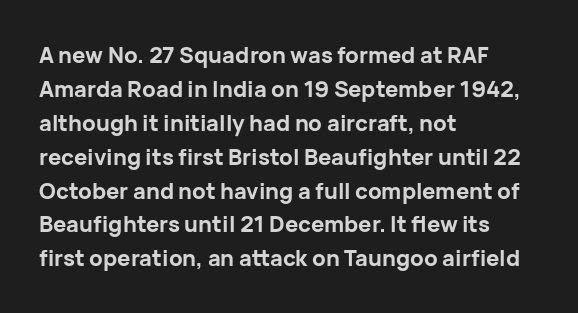
The lettering holds an erect, upright posture throughout. No word sits above an underline. Thick stems and heavy bowls — unmistakably bold. How are the letters spaced? Ordinarily, with no added tracking. Line beginnings align vertically; line endings do not.
